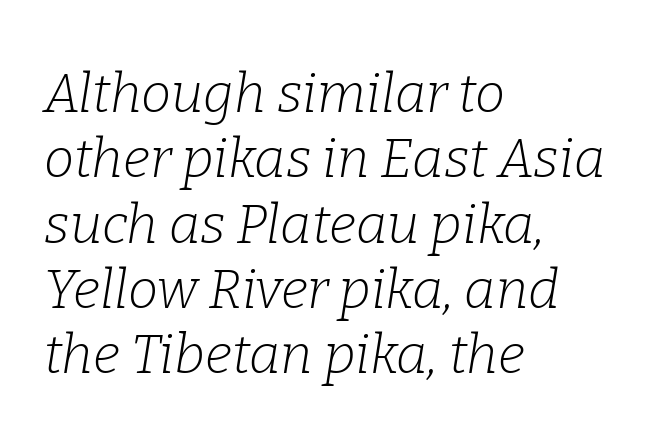
{"serif": "yes", "italic": "yes", "lean": "right", "slant_degrees": 9, "bold": "no", "weight": "light", "width": "normal", "stroke_contrast": "low", "x_height": "medium", "monospaced": "no", "underline": "no", "align": "left", "line_spacing_ratio": 1.21, "letter_spacing": "normal", "letter_spacing_em": 0.0, "glyph_px": 54}
